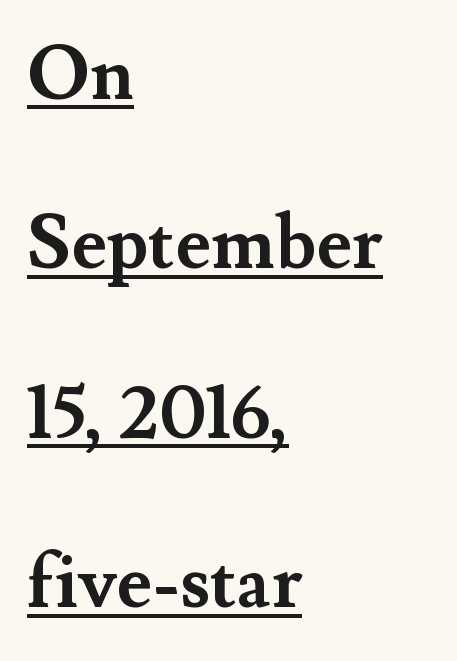
{"serif": "yes", "italic": "no", "bold": "yes", "weight": "semibold", "width": "normal", "stroke_contrast": "medium", "x_height": "small", "monospaced": "no", "underline": "yes", "align": "left", "line_spacing": "loose", "line_spacing_ratio": 2.26, "letter_spacing": "normal", "letter_spacing_em": 0.0, "glyph_px": 75}
